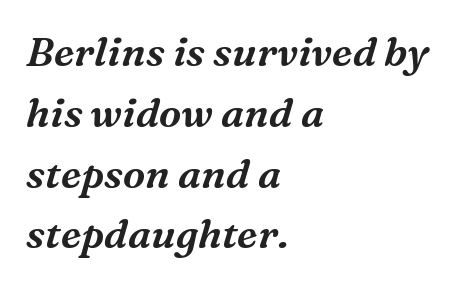
{"serif": "yes", "italic": "yes", "lean": "right", "slant_degrees": 16, "width": "normal", "stroke_contrast": "medium", "x_height": "medium", "monospaced": "no", "underline": "no", "align": "left", "line_spacing": "normal", "line_spacing_ratio": 1.52, "letter_spacing": "normal", "letter_spacing_em": 0.0, "glyph_px": 40}
